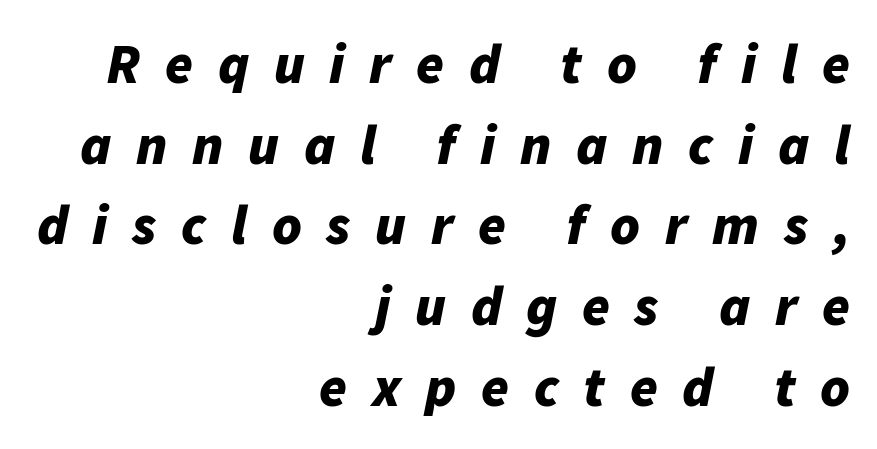
The image shows 56 px bold type, italic (leaning right); set right-aligned, normal line spacing (1.44x), unusually wide letter spacing (+0.44 em), not underlined; low stroke contrast and a medium x-height.
